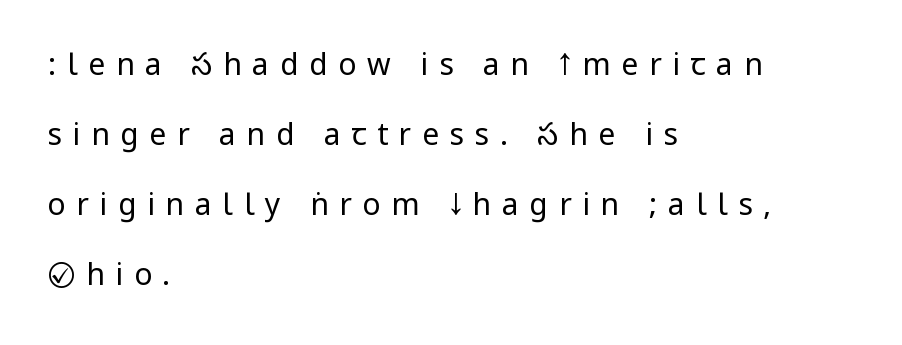
{"serif": "no", "italic": "no", "bold": "no", "weight": "regular", "width": "condensed", "stroke_contrast": "low", "underline": "no", "align": "left", "line_spacing": "loose", "line_spacing_ratio": 2.33, "letter_spacing": "wide", "letter_spacing_em": 0.36, "glyph_px": 30}
